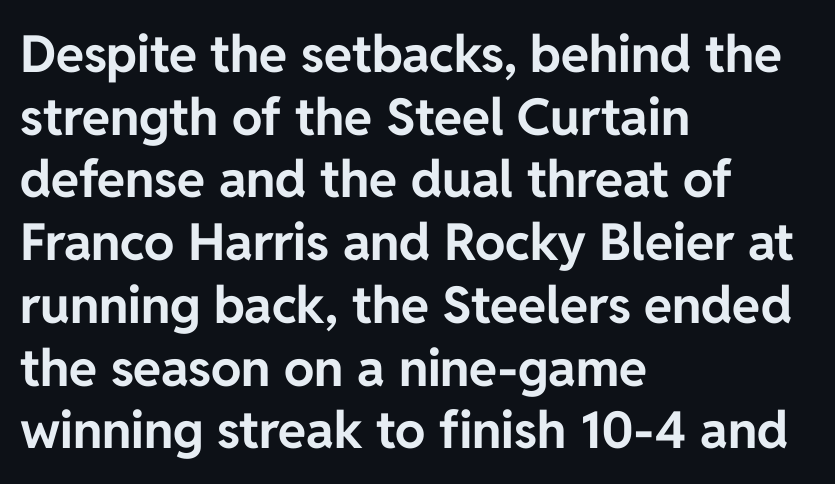
{"serif": "no", "italic": "no", "bold": "yes", "weight": "bold", "width": "normal", "stroke_contrast": "low", "x_height": "medium", "monospaced": "no", "underline": "no", "align": "left", "line_spacing_ratio": 1.23, "letter_spacing": "normal", "letter_spacing_em": 0.0, "glyph_px": 51}
